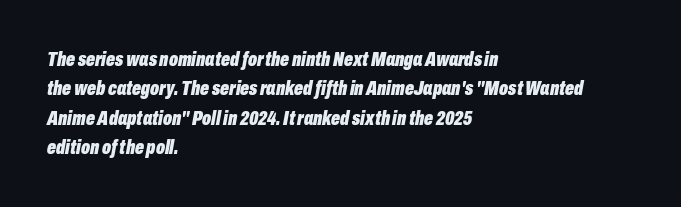
Q: Is the text bold? A: Yes.
Q: Is the text italic (slanted)? A: Yes, it leans right by about 10 degrees.
Q: Is the text underlined? A: No.
Q: How is the paragraph aligned? A: Left-aligned.
Q: Is the spacing between letters normal or unusually wide? A: Normal.
Q: Is the spacing between lines tight, normal or loose? A: Normal.
